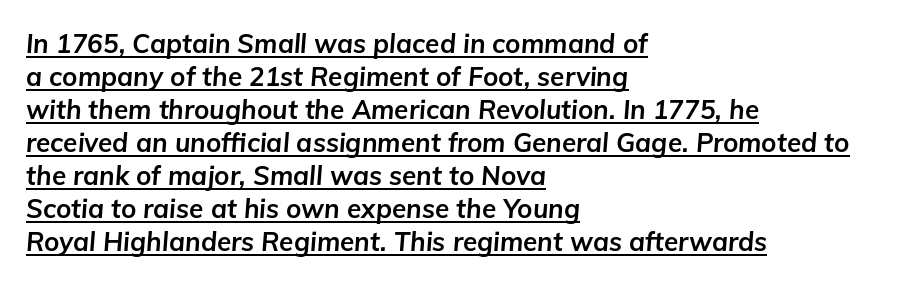
{"italic": "yes", "lean": "right", "slant_degrees": 5, "bold": "yes", "underline": "yes", "align": "left", "line_spacing": "normal", "line_spacing_ratio": 1.27, "letter_spacing": "normal", "letter_spacing_em": 0.0, "glyph_px": 26}
